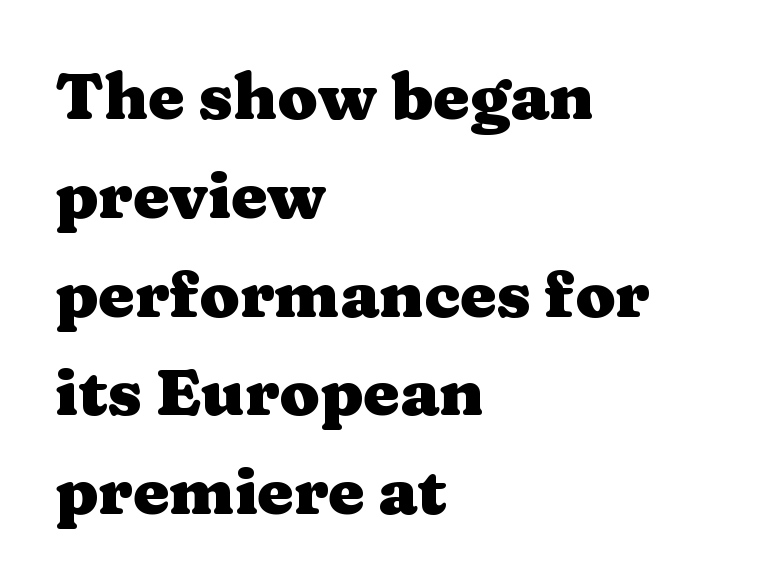
{"serif": "yes", "italic": "no", "bold": "yes", "weight": "heavy", "width": "wide", "stroke_contrast": "medium", "x_height": "medium", "monospaced": "no", "underline": "no", "align": "left", "line_spacing": "normal", "line_spacing_ratio": 1.52, "letter_spacing": "normal", "letter_spacing_em": 0.0, "glyph_px": 65}
